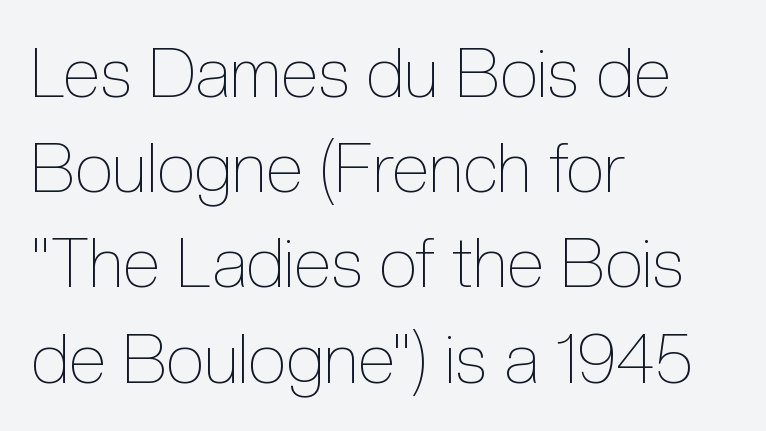
{"italic": "no", "bold": "no", "weight": "thin", "width": "condensed", "x_height": "medium", "monospaced": "no", "underline": "no", "align": "left", "line_spacing": "normal", "line_spacing_ratio": 1.38, "letter_spacing": "normal", "letter_spacing_em": 0.0, "glyph_px": 69}
